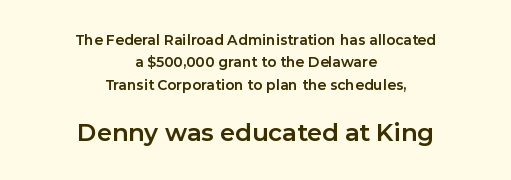
The image shows 24 px bold type, upright; set centered, normal line spacing (1.6x), normal letter spacing, not underlined; the second (bottom) block is 1.71x larger.
